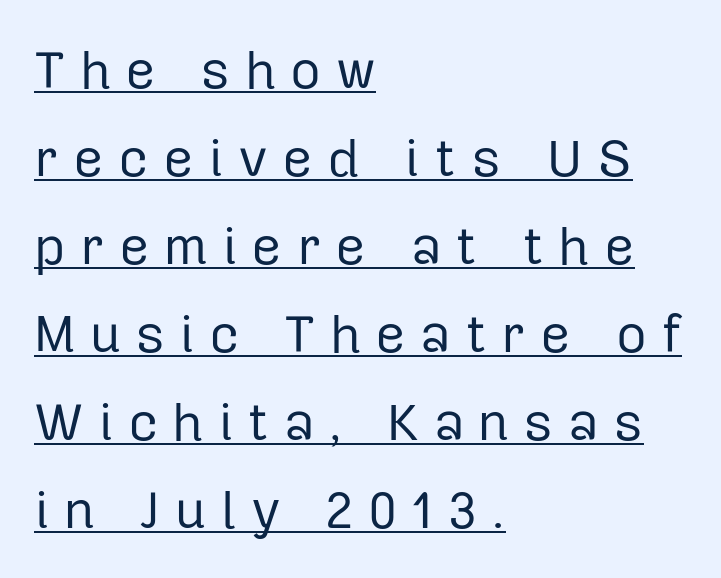
Look at the bottom of the vertical strokes: they stop flat, with no serifs. Rows of type keep a routine distance in the vertical direction. Every row of glyphs begins at an identical x-position on the left. The rendering uses the underline text-decoration. The rendering inserts visible extra space after every character.
